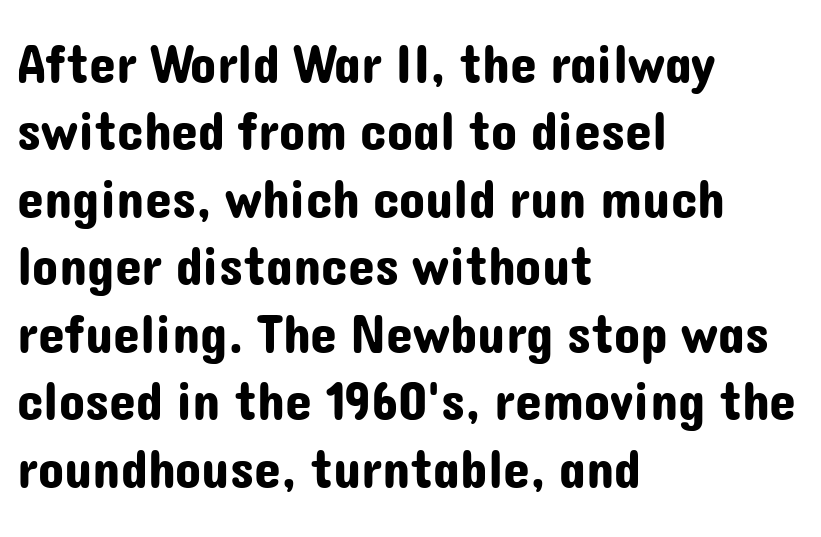
Posture: vertical. The vertical gap from one line to the next is medium. The rendering anchors every line to the left-hand side. The glyphs are unaccompanied by any horizontal stroke below them.
